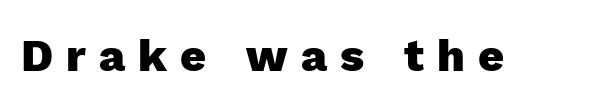
{"serif": "no", "italic": "no", "bold": "yes", "weight": "heavy", "width": "normal", "x_height": "medium", "monospaced": "no", "underline": "no", "letter_spacing": "wide", "letter_spacing_em": 0.29, "glyph_px": 45}
